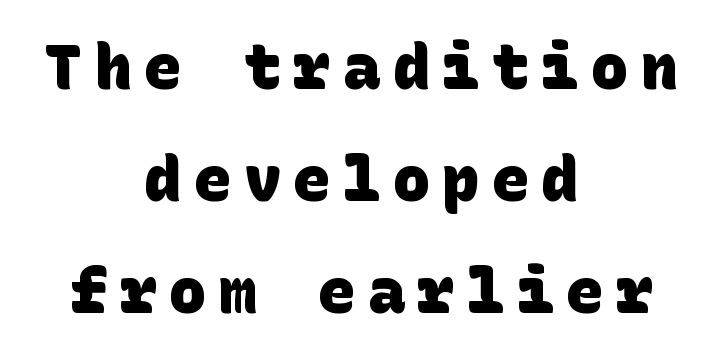
Q: Is the text bold? A: Yes.
Q: Is the typeface a serif or a sans-serif typeface? A: Sans-serif.
Q: Is the text underlined? A: No.
Q: How is the paragraph aligned? A: Centered.
Q: Is the spacing between letters normal or unusually wide? A: Unusually wide.
Q: Width (condensed, normal, or wide)? A: Normal.
Q: Stroke contrast? A: Low.
Q: x-height? A: Large.
